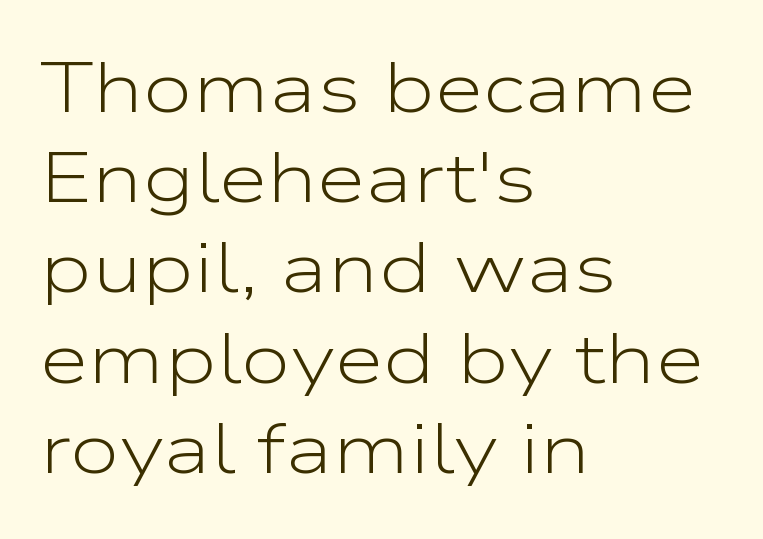
Decoration check: the copy has no underline. The passage shown is typeset with a sans-serif family. Letter spacing: default. Here the designer chose a conventional face with non-uniform glyph widths.
